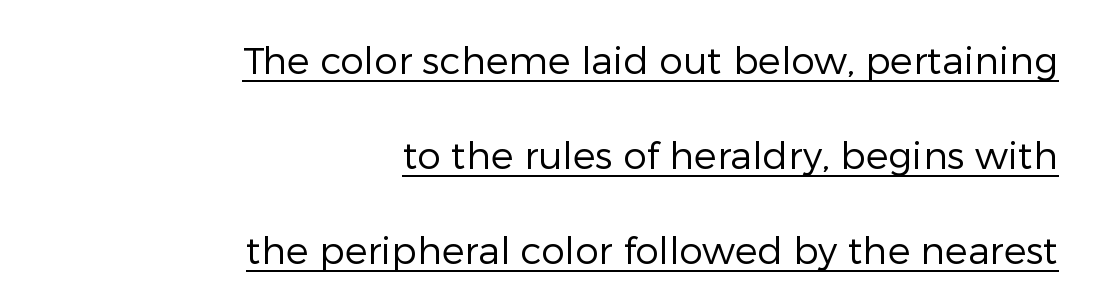
{"serif": "no", "italic": "no", "bold": "no", "weight": "regular", "width": "normal", "stroke_contrast": "low", "x_height": "medium", "monospaced": "no", "underline": "yes", "align": "right", "line_spacing": "loose", "line_spacing_ratio": 2.5, "letter_spacing": "normal", "letter_spacing_em": 0.0, "glyph_px": 38}
